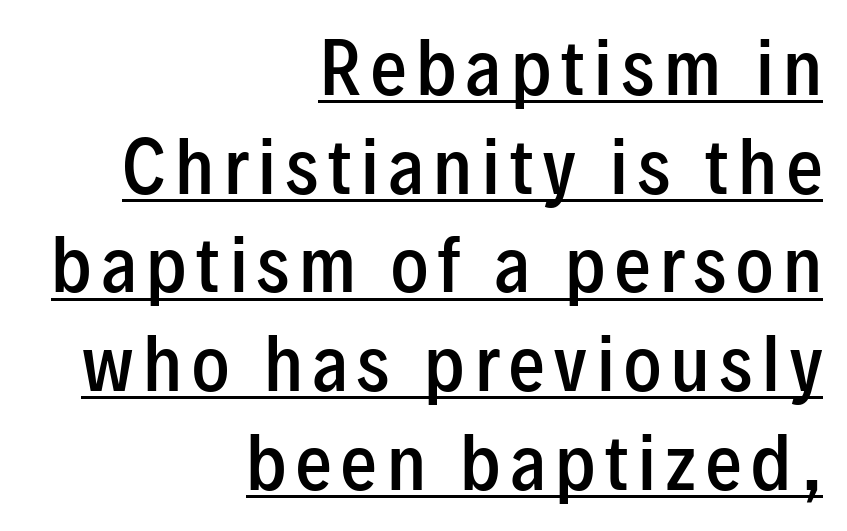
{"serif": "no", "italic": "no", "bold": "semi", "weight": "semibold", "width": "condensed", "stroke_contrast": "low", "x_height": "medium", "monospaced": "no", "underline": "yes", "align": "right", "line_spacing": "normal", "line_spacing_ratio": 1.39, "glyph_px": 71}
